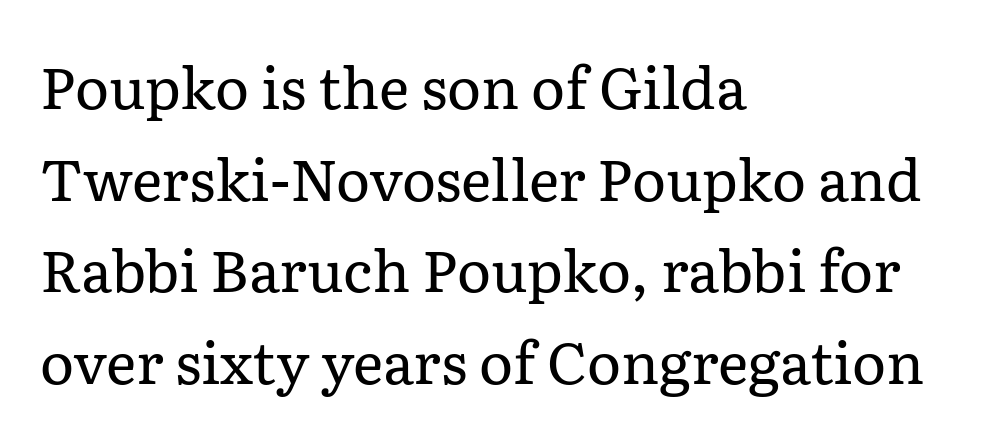
Note the varied advance widths — an 'i' is clearly narrower than an 'm'. This is not heavy type; no bold has been used. Line spacing here is normal. Underlining? Definitely not there. What stands out about the letter spacing? Nothing — it is the standard amount.
